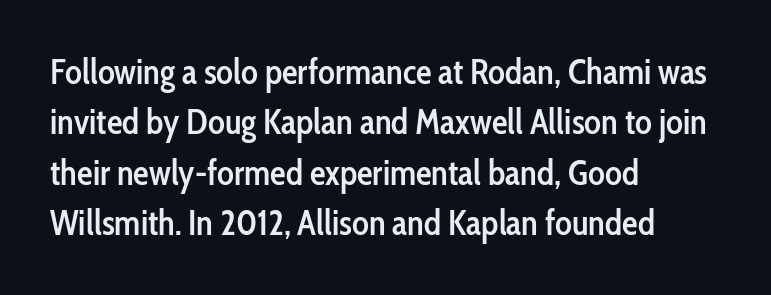
{"serif": "no", "italic": "no", "bold": "semi", "weight": "semibold", "width": "condensed", "stroke_contrast": "low", "x_height": "medium", "monospaced": "no", "underline": "no", "align": "left", "line_spacing": "normal", "line_spacing_ratio": 1.44, "letter_spacing": "normal", "letter_spacing_em": 0.0, "glyph_px": 35}
